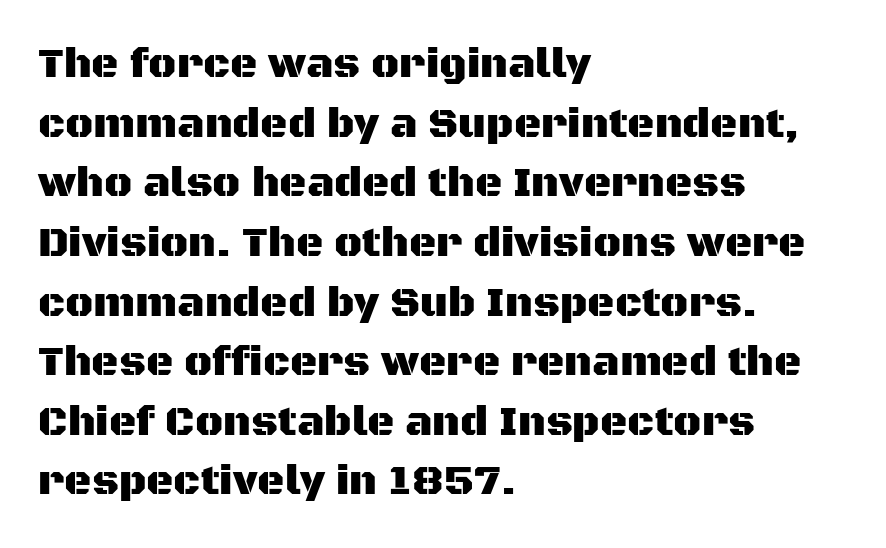
The image shows 42 px sans-serif type, upright; set left-aligned, normal line spacing (1.42x), normal letter spacing, not underlined; medium stroke contrast and a large x-height.
